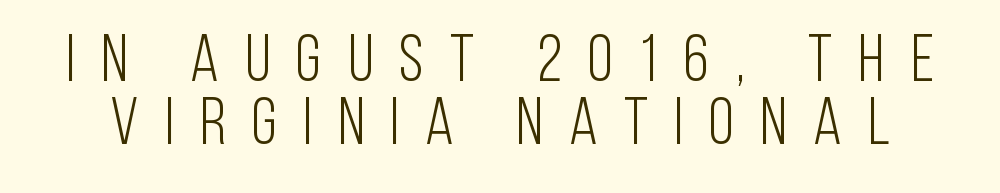
Q: Is the text bold? A: No.
Q: Is the text italic (slanted)? A: No, it is upright.
Q: Is the typeface a serif or a sans-serif typeface? A: Sans-serif.
Q: Is the text underlined? A: No.
Q: Is the spacing between letters normal or unusually wide? A: Unusually wide.
Q: Is the spacing between lines tight, normal or loose? A: Tight.
Q: Width (condensed, normal, or wide)? A: Condensed.
Q: Stroke contrast? A: Low.
Q: x-height? A: Large.
Q: Monospaced? A: No.
